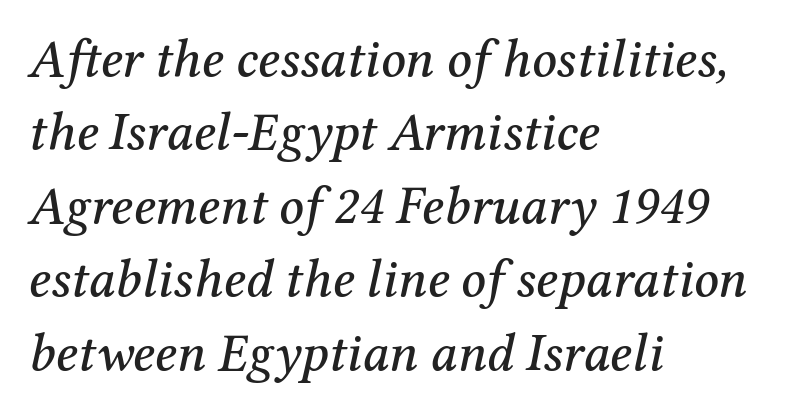
Q: Is the text italic (slanted)? A: Yes, it leans right by about 12 degrees.
Q: Is the typeface a serif or a sans-serif typeface? A: Serif.
Q: Is the text underlined? A: No.
Q: How is the paragraph aligned? A: Left-aligned.
Q: Is the spacing between letters normal or unusually wide? A: Normal.
Q: Is the spacing between lines tight, normal or loose? A: Normal.
Q: Width (condensed, normal, or wide)? A: Normal.
Q: Stroke contrast? A: Medium.
Q: x-height? A: Medium.
Q: Monospaced? A: No.
